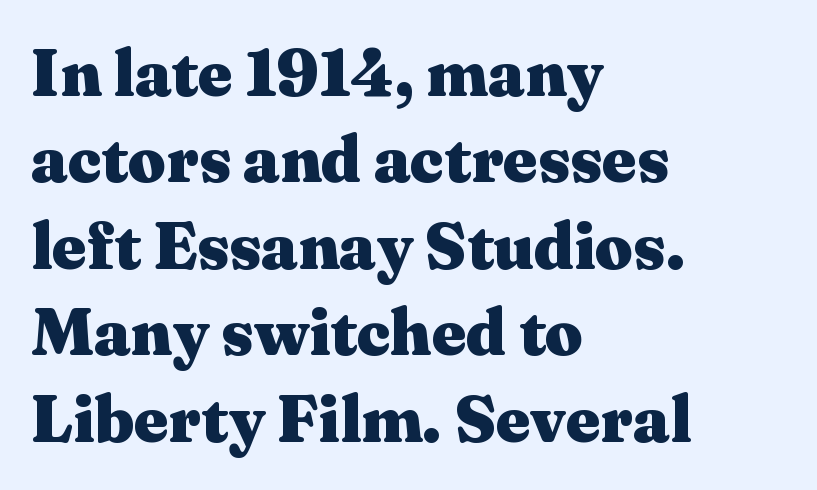
{"serif": "yes", "italic": "no", "bold": "yes", "weight": "heavy", "width": "wide", "stroke_contrast": "medium", "x_height": "medium", "monospaced": "no", "underline": "no", "align": "left", "line_spacing": "normal", "line_spacing_ratio": 1.31, "letter_spacing": "normal", "letter_spacing_em": 0.0, "glyph_px": 66}
